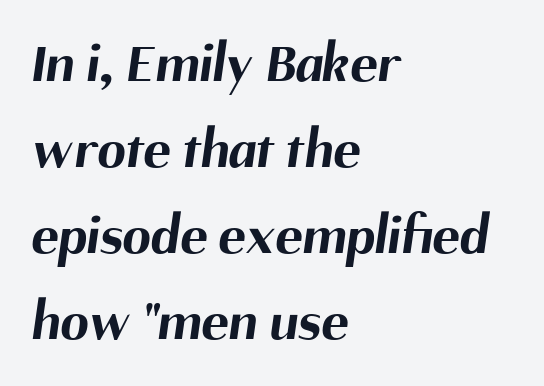
Think of a printed novel: that variable character pitch is what you see here. These lines are composed in type without serifs. Does extra space separate the letters? No, they use regular spacing. Casual observation: everything's shoved over to the left. The space directly below the letters is spotless. Evenly set lines give the paragraph a standard silhouette.
